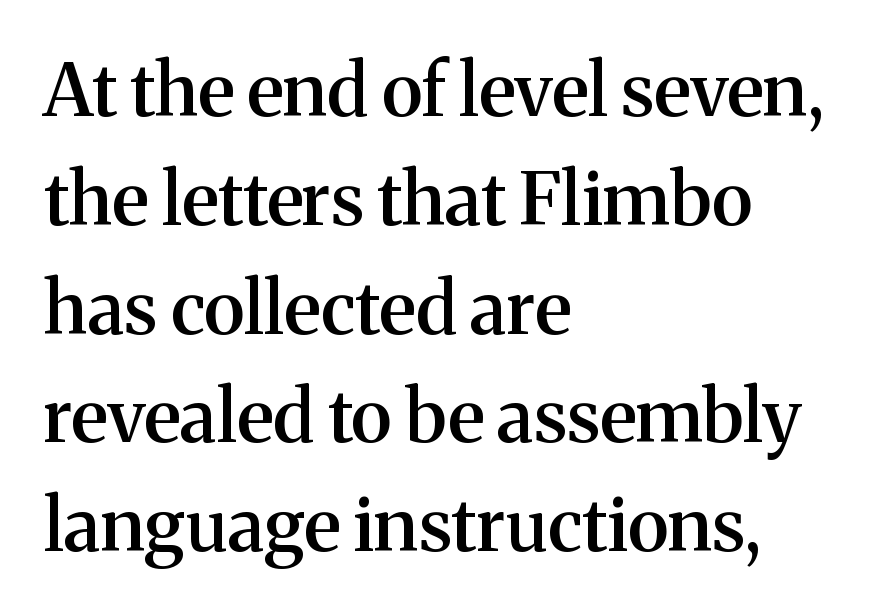
Moderately thickened strokes mark this as semibold type. Each word holds together tightly as a unit, with standard inter-letter gaps. The passage shown is typed in a proportional face where columns would drift. Bare-footed words on every line. Line starts are locked; line ends wander.
